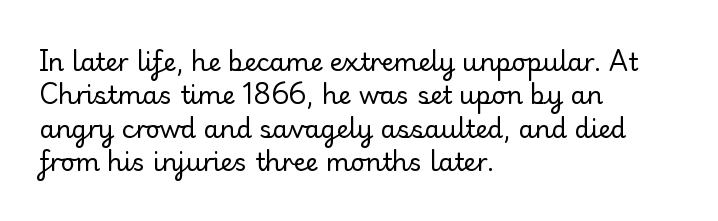
Notice how the stems are strictly vertical — no italics here. Clear beneath every line of the passage. Compared with typical paragraphs, the rows here are spaced about the same. The letters look calm and open, with moderate or lighter stems. Spacing between characters is what you'd get straight out of the box.
